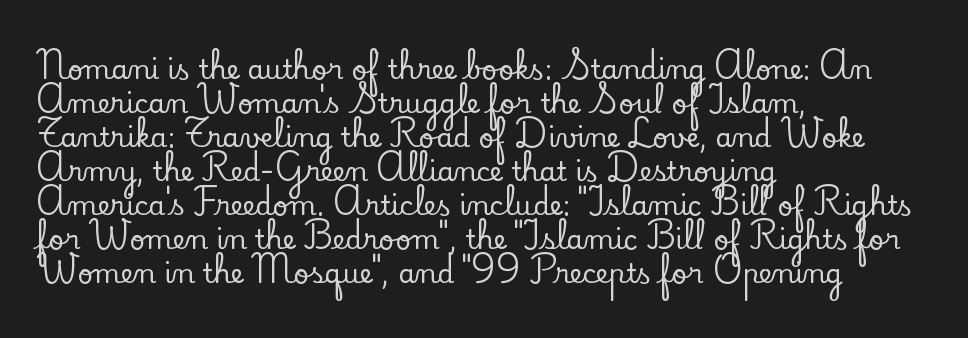
Q: Is the text italic (slanted)? A: No, it is upright.
Q: Is the text underlined? A: No.
Q: How is the paragraph aligned? A: Left-aligned.
Q: Is the spacing between letters normal or unusually wide? A: Normal.
Q: Is the spacing between lines tight, normal or loose? A: Normal.
